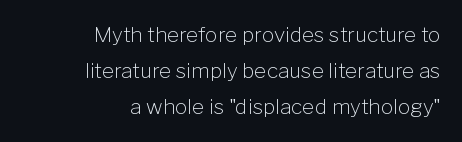
Q: Is the text bold? A: No.
Q: Is the text italic (slanted)? A: No, it is upright.
Q: Is the text underlined? A: No.
Q: How is the paragraph aligned? A: Right-aligned.
Q: Is the spacing between letters normal or unusually wide? A: Normal.
